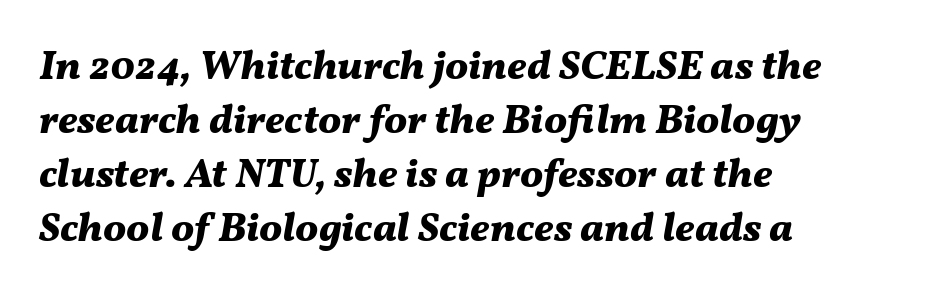
Do the characters align in a grid? No, the font is proportional. Compared with typical paragraphs, the rows here are spaced about the same. Caption: bold face, heavy strokes. This sample uses an oblique cut, with every glyph tilted off the vertical. Check the space under the baseline: it is left empty. Which margin do the lines hug? The left one — the right edge is uneven.
